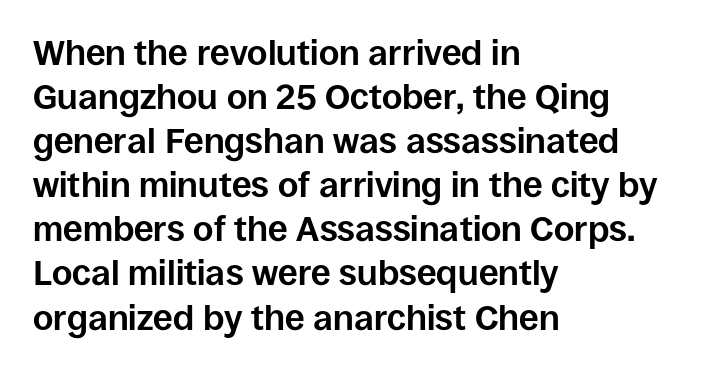
Q: Is the text bold? A: Yes.
Q: Is the text italic (slanted)? A: No, it is upright.
Q: Is the typeface a serif or a sans-serif typeface? A: Sans-serif.
Q: Is the text underlined? A: No.
Q: How is the paragraph aligned? A: Left-aligned.
Q: Is the spacing between letters normal or unusually wide? A: Normal.
Q: Is the spacing between lines tight, normal or loose? A: Normal.
Q: Width (condensed, normal, or wide)? A: Normal.
Q: Stroke contrast? A: Low.
Q: x-height? A: Large.
Q: Monospaced? A: No.
